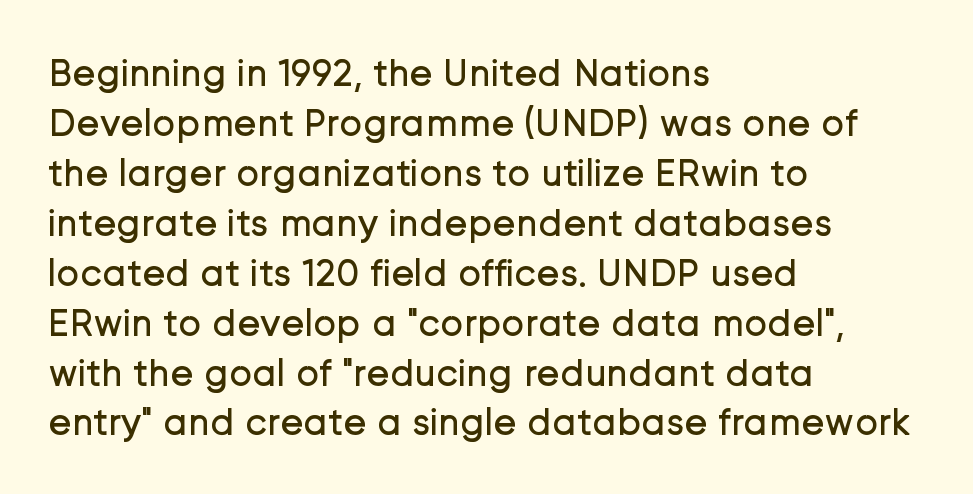
Q: Is the text bold? A: No.
Q: Is the text italic (slanted)? A: No, it is upright.
Q: Is the typeface a serif or a sans-serif typeface? A: Sans-serif.
Q: Is the text underlined? A: No.
Q: How is the paragraph aligned? A: Left-aligned.
Q: Is the spacing between letters normal or unusually wide? A: Normal.
Q: Is the spacing between lines tight, normal or loose? A: Normal.
Q: Width (condensed, normal, or wide)? A: Normal.
Q: Stroke contrast? A: Low.
Q: x-height? A: Medium.
Q: Monospaced? A: No.
